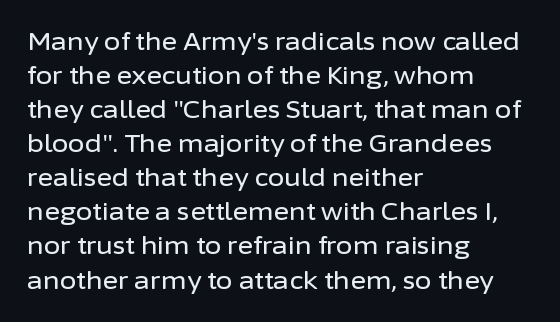
The image shows 24 px text type, upright; set left-aligned, normal line spacing (1.42x), normal letter spacing, not underlined.
